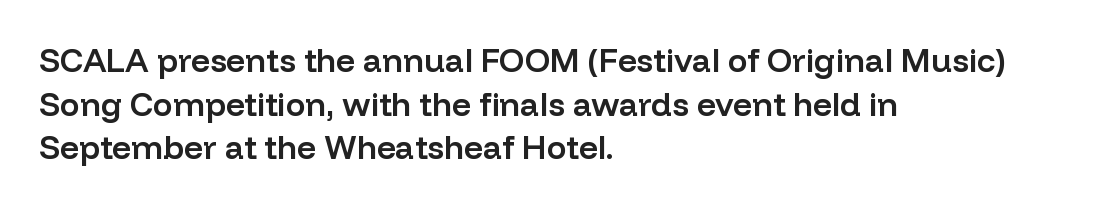
Q: Is the text bold? A: Semi-bold.
Q: Is the text italic (slanted)? A: No, it is upright.
Q: Is the typeface a serif or a sans-serif typeface? A: Sans-serif.
Q: Is the text underlined? A: No.
Q: How is the paragraph aligned? A: Left-aligned.
Q: Is the spacing between letters normal or unusually wide? A: Normal.
Q: Is the spacing between lines tight, normal or loose? A: Normal.
Q: Width (condensed, normal, or wide)? A: Normal.
Q: Stroke contrast? A: Low.
Q: x-height? A: Medium.
Q: Monospaced? A: No.
